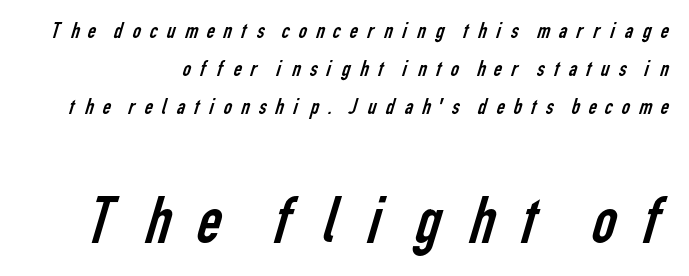
A typesetter would call this heavily tracked-out type. Compare the two chunks: the lower has the greater cap height. I'd call this a sans setting — the letters go barefoot. Nobody drew a line under any word here. Each new line begins a customary step beneath the previous one. Weight: not bold — regular or lighter.
